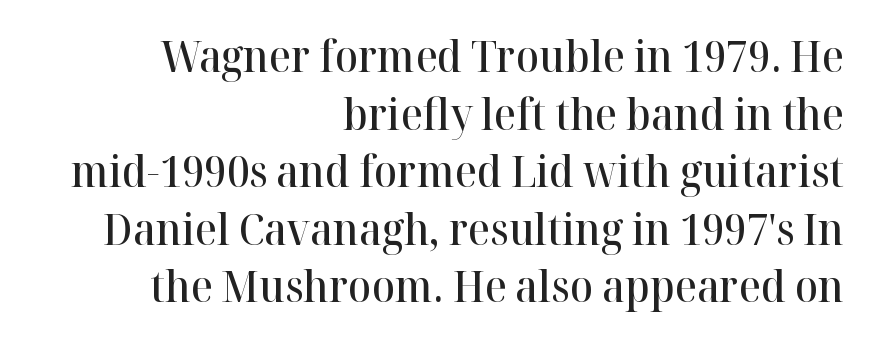
The image shows 43 px semibold serif type, upright; set right-aligned, normal line spacing (1.34x), normal letter spacing, not underlined; high stroke contrast and a medium x-height.
